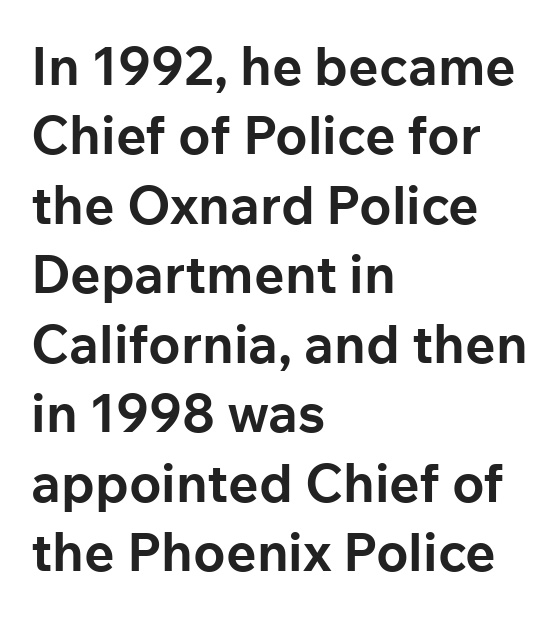
Q: Is the text bold? A: Yes.
Q: Is the text italic (slanted)? A: No, it is upright.
Q: Is the typeface a serif or a sans-serif typeface? A: Sans-serif.
Q: Is the text underlined? A: No.
Q: How is the paragraph aligned? A: Left-aligned.
Q: Is the spacing between letters normal or unusually wide? A: Normal.
Q: Is the spacing between lines tight, normal or loose? A: Normal.
Q: Width (condensed, normal, or wide)? A: Normal.
Q: Stroke contrast? A: Low.
Q: x-height? A: Medium.
Q: Monospaced? A: No.
